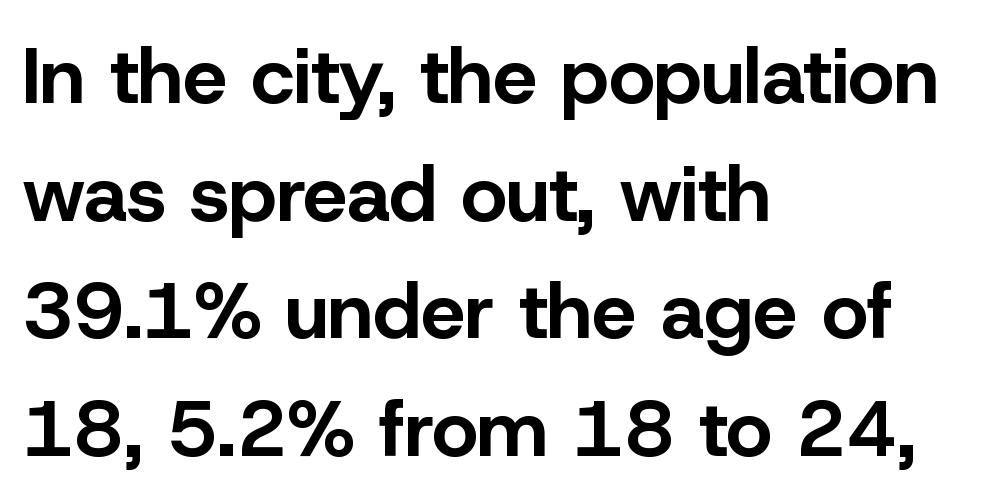
The image shows 79 px bold sans-serif type, upright; set left-aligned, normal line spacing (1.49x), normal letter spacing, not underlined; low stroke contrast and a medium x-height.
